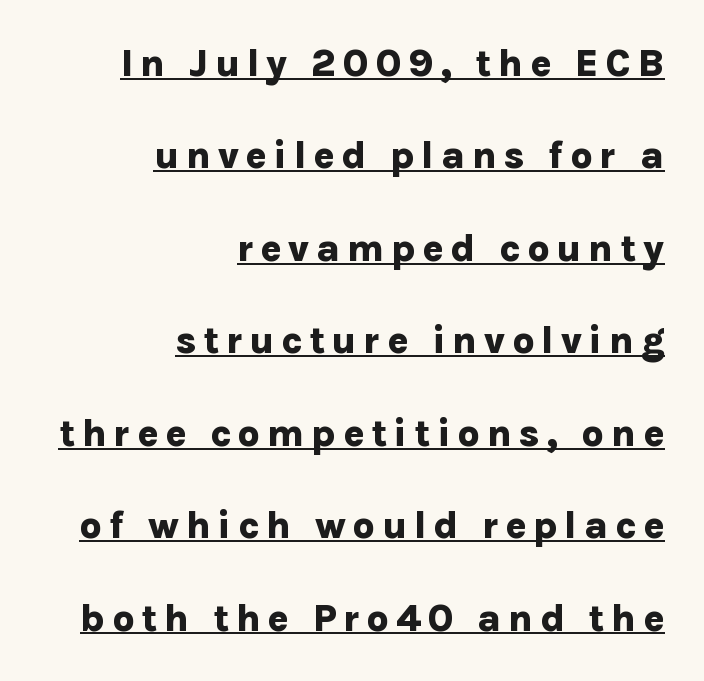
{"serif": "no", "italic": "no", "bold": "yes", "weight": "bold", "width": "normal", "stroke_contrast": "low", "x_height": "medium", "monospaced": "no", "underline": "yes", "align": "right", "line_spacing": "loose", "line_spacing_ratio": 2.37, "glyph_px": 39}
